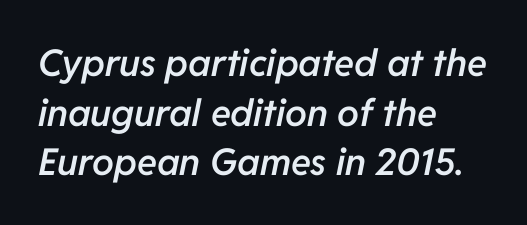
{"italic": "yes", "lean": "right", "slant_degrees": 11, "bold": "semi", "weight": "semibold", "width": "normal", "stroke_contrast": "low", "x_height": "medium", "monospaced": "no", "underline": "no", "align": "left", "line_spacing": "normal", "line_spacing_ratio": 1.34, "letter_spacing": "normal", "letter_spacing_em": 0.0, "glyph_px": 37}
